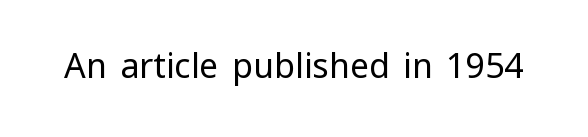
{"serif": "no", "italic": "no", "bold": "no", "weight": "regular", "width": "normal", "stroke_contrast": "low", "x_height": "medium", "monospaced": "no", "underline": "no", "letter_spacing": "normal", "letter_spacing_em": 0.0, "glyph_px": 34}
